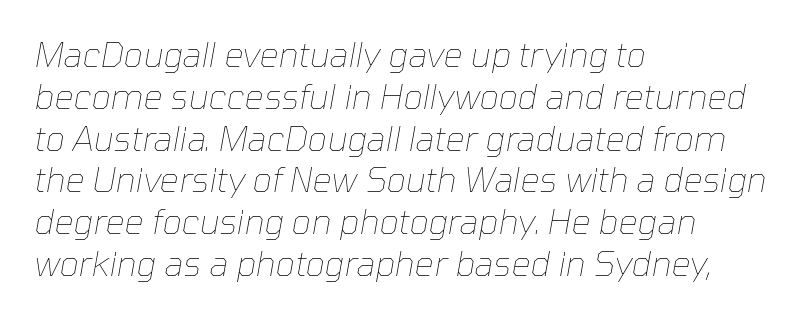
The image shows 34 px thin type, italic (leaning right); set left-aligned, line spacing 1.23x, normal letter spacing, not underlined; low stroke contrast and a medium x-height.
